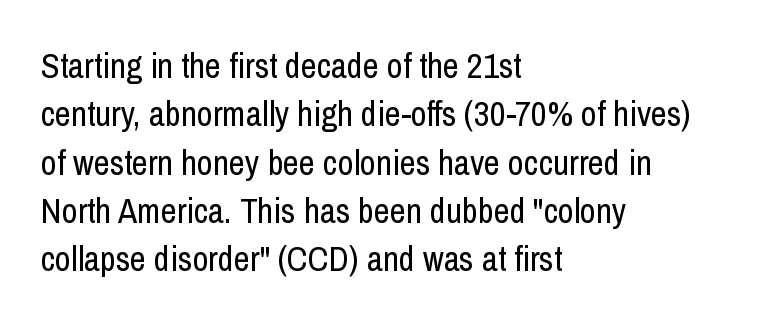
The image shows 35 px regular-weight, condensed sans-serif type, upright; set left-aligned, normal line spacing (1.38x), normal letter spacing, not underlined; low stroke contrast and a medium x-height.
